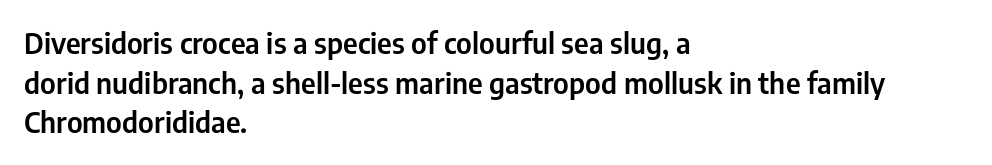
Look at the tracking — it's just the regular setting, nothing added. The zone under the glyphs is completely vacant. These lines sit exactly where default settings would place them. The rendering uses natural spacing where letterforms have individual widths.
